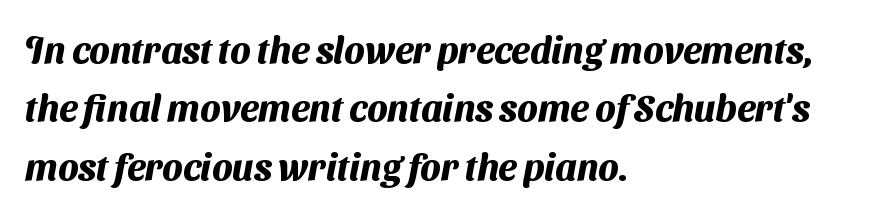
{"serif": "no", "bold": "yes", "weight": "heavy", "width": "normal", "stroke_contrast": "medium", "x_height": "medium", "monospaced": "no", "underline": "no", "align": "left", "line_spacing": "normal", "line_spacing_ratio": 1.58, "letter_spacing": "normal", "letter_spacing_em": 0.0, "glyph_px": 37}
